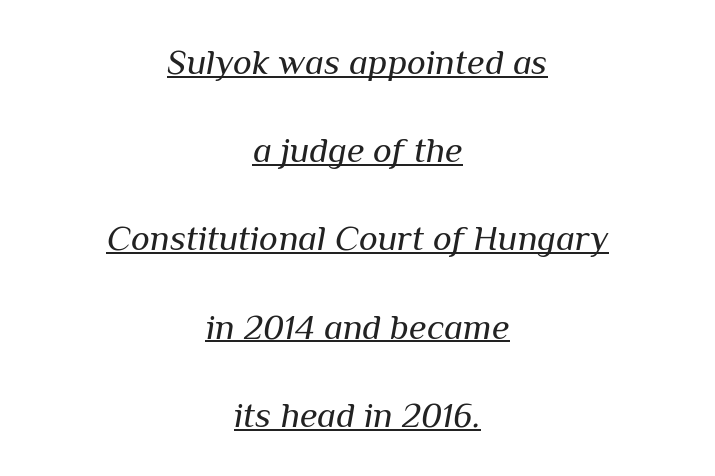
{"italic": "yes", "lean": "right", "slant_degrees": 10, "bold": "no", "weight": "regular", "width": "normal", "stroke_contrast": "medium", "x_height": "medium", "monospaced": "no", "underline": "yes", "align": "center", "line_spacing": "loose", "line_spacing_ratio": 2.45, "letter_spacing": "normal", "letter_spacing_em": 0.0, "glyph_px": 36}
